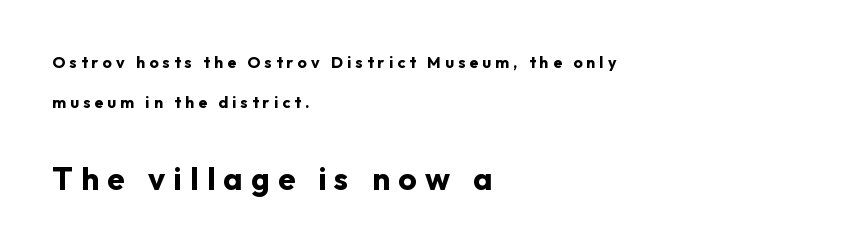
The image shows 32 px bold sans-serif type, upright; set left-aligned, loose line spacing (2.5x), unusually wide letter spacing (+0.26 em), not underlined; the second (bottom) block is 2.0x larger; low stroke contrast and a medium x-height.
